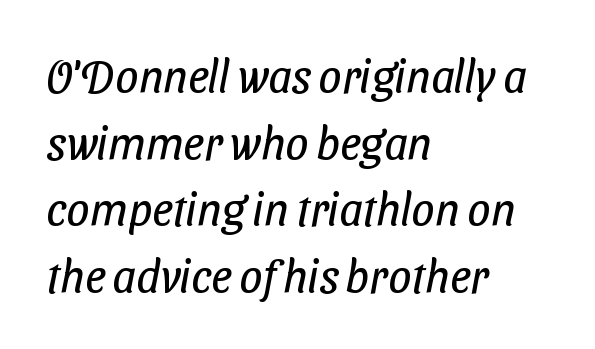
{"serif": "no", "bold": "no", "weight": "regular", "width": "condensed", "stroke_contrast": "low", "x_height": "medium", "monospaced": "no", "underline": "no", "align": "left", "line_spacing": "normal", "line_spacing_ratio": 1.45, "letter_spacing": "normal", "letter_spacing_em": 0.0, "glyph_px": 46}
